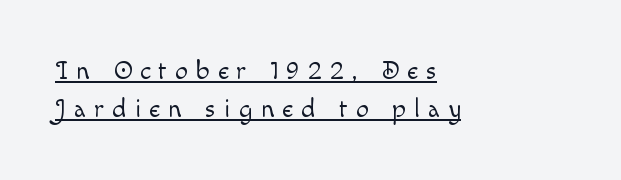
Q: Is the text bold? A: No.
Q: Is the text italic (slanted)? A: No, it is upright.
Q: Is the text underlined? A: Yes.
Q: How is the paragraph aligned? A: Left-aligned.
Q: Is the spacing between letters normal or unusually wide? A: Unusually wide.
Q: Is the spacing between lines tight, normal or loose? A: Normal.
